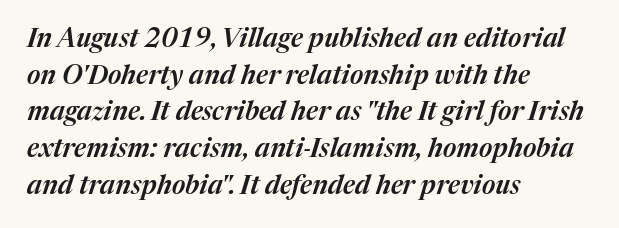
Horizontal bands of white between lines are of average thickness. Observe the lean: these are italic letterforms. Bare-footed words on every line. Tracking value appears to be zero — textbook default spacing. The lines are quadded left.
